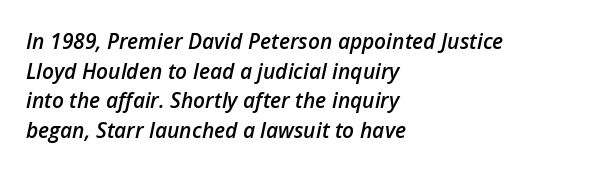
If you measured baseline to baseline, you'd find a middling distance. Compared with an ordinary text face, these strokes are moderately heavier — a semibold. Does extra space separate the letters? No, they use regular spacing. Every row of glyphs begins at an identical x-position on the left. Is the type slanted? Yes — the strokes lean at a clear angle. No word sits above an underline.
